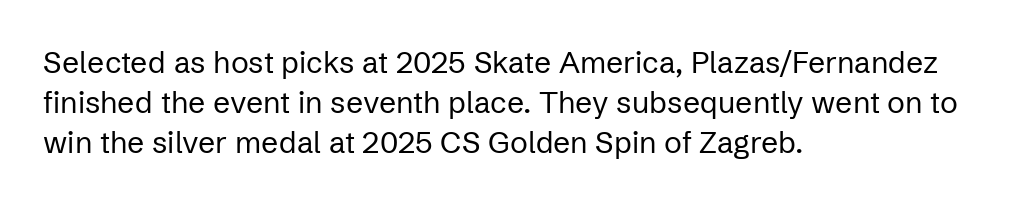
Is the block centered? No — it sits flush against the left margin. Beneath every word, the page is bare. Grotesque or geometric, the face here clearly has no serifs. Look at the tracking — it's just the regular setting, nothing added. Line spacing here is normal. Here the designer chose a conventional face with non-uniform glyph widths.
